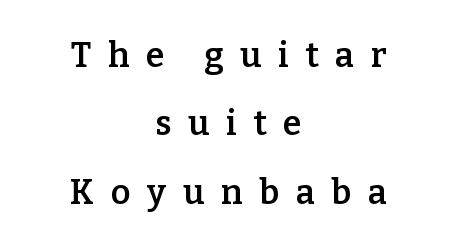
{"serif": "yes", "italic": "no", "bold": "semi", "weight": "semibold", "width": "normal", "stroke_contrast": "low", "x_height": "medium", "monospaced": "no", "underline": "no", "align": "center", "line_spacing": "loose", "line_spacing_ratio": 2.01, "letter_spacing": "wide", "letter_spacing_em": 0.49, "glyph_px": 34}
